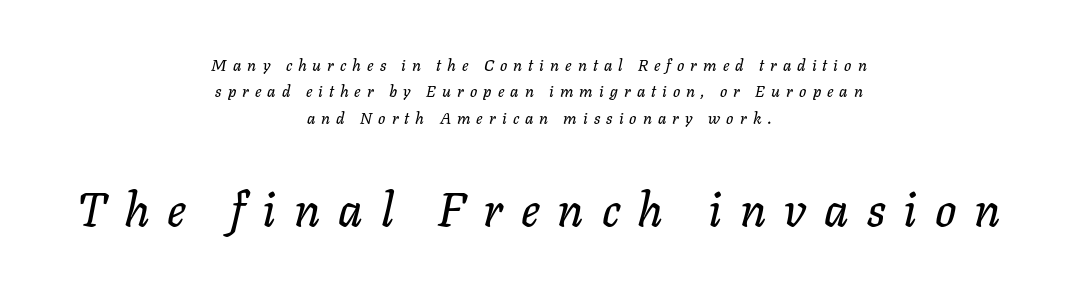
Q: Is the text italic (slanted)? A: Yes, it leans right by about 11 degrees.
Q: Is the text underlined? A: No.
Q: How is the paragraph aligned? A: Centered.
Q: Is the spacing between letters normal or unusually wide? A: Unusually wide.
Q: Is the spacing between lines tight, normal or loose? A: Normal.
Q: Which block of text is set in a larger size, the first (top) or the second (bottom)? A: The second (bottom) one.
Q: Width (condensed, normal, or wide)? A: Normal.
Q: Stroke contrast? A: Low.
Q: x-height? A: Medium.
Q: Monospaced? A: No.
